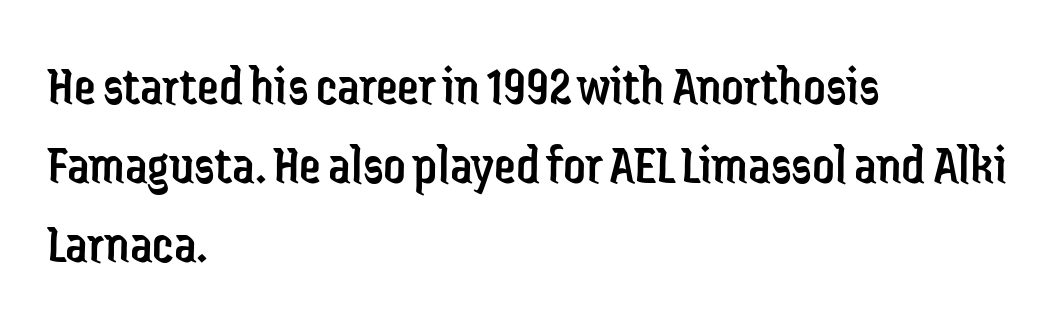
Nope, not italic — everything's standing straight. If you measured baseline to baseline, you'd find a middling distance. Letter spacing: default. Each row of text sits above clean, open space. These lines stack with their left ends in a neat column.
